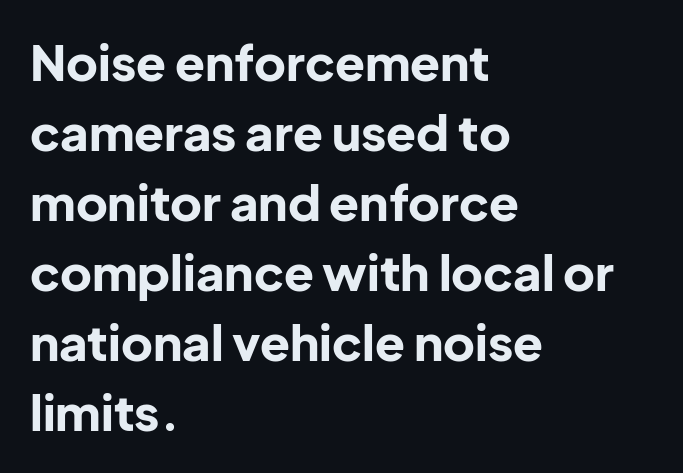
The rendering uses natural spacing where letterforms have individual widths. Is this a sans? Yes — the strokes have no serifs. In terms of posture, this sample is upright. The ragged edge is on the right, which tells us the setting is flush left. Here the glyphs are tracked normally, forming tight word shapes.
